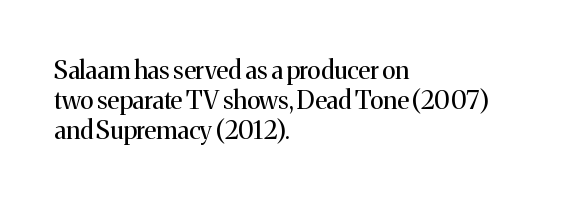
Q: Is the text bold? A: No.
Q: Is the text italic (slanted)? A: No, it is upright.
Q: Is the text underlined? A: No.
Q: How is the paragraph aligned? A: Left-aligned.
Q: Is the spacing between letters normal or unusually wide? A: Normal.
